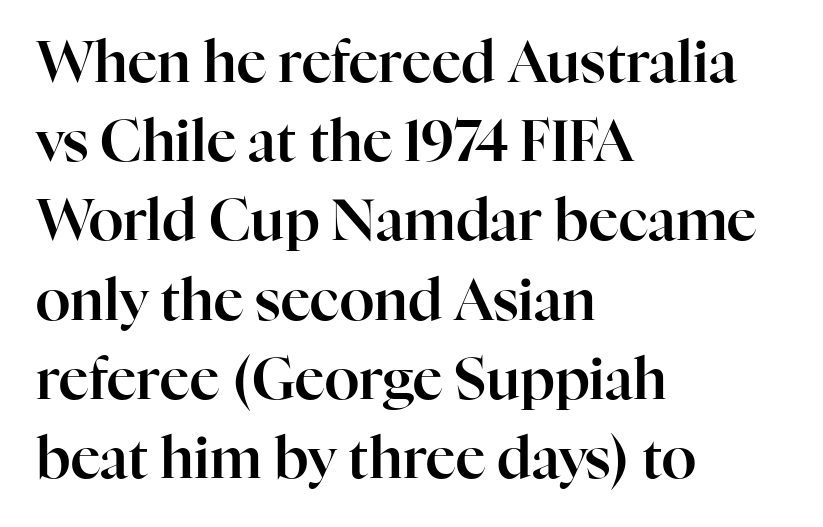
{"serif": "yes", "italic": "no", "width": "normal", "stroke_contrast": "high", "x_height": "medium", "monospaced": "no", "underline": "no", "align": "left", "line_spacing": "normal", "line_spacing_ratio": 1.39, "letter_spacing": "normal", "letter_spacing_em": 0.0, "glyph_px": 57}
